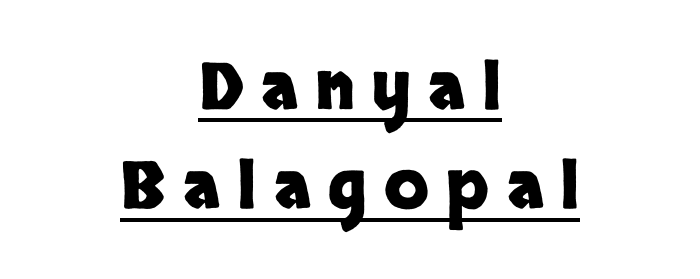
Q: Is the text bold? A: Yes.
Q: Is the text italic (slanted)? A: No, it is upright.
Q: Is the typeface a serif or a sans-serif typeface? A: Sans-serif.
Q: Is the text underlined? A: Yes.
Q: How is the paragraph aligned? A: Centered.
Q: Is the spacing between letters normal or unusually wide? A: Unusually wide.
Q: Is the spacing between lines tight, normal or loose? A: Normal.
Q: Width (condensed, normal, or wide)? A: Normal.
Q: Stroke contrast? A: Low.
Q: x-height? A: Large.
Q: Monospaced? A: No.
